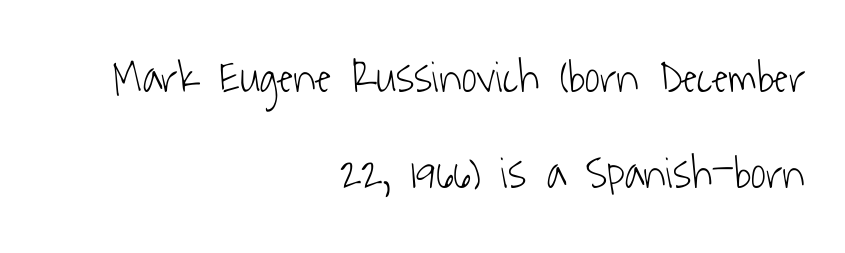
Q: Is the text bold? A: No.
Q: Is the typeface a serif or a sans-serif typeface? A: Sans-serif.
Q: Is the text underlined? A: No.
Q: How is the paragraph aligned? A: Right-aligned.
Q: Is the spacing between letters normal or unusually wide? A: Normal.
Q: Is the spacing between lines tight, normal or loose? A: Loose.
Q: Width (condensed, normal, or wide)? A: Condensed.
Q: Stroke contrast? A: Low.
Q: x-height? A: Medium.
Q: Monospaced? A: No.
